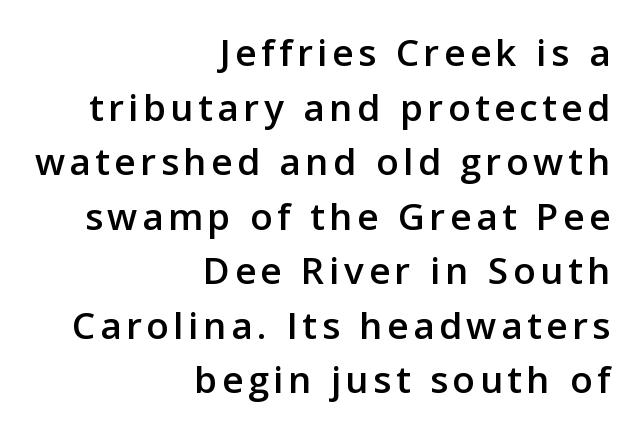
Observe the absence of serifs on each vertical stroke in this sample. The letters advance in unequal steps, a hallmark of proportional type. The type sits square on the baseline with zero lean. Any mark beneath the type? The region is blank.
